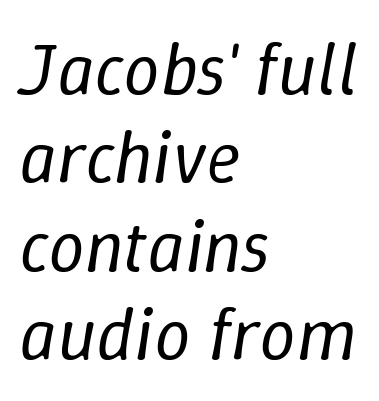
Nobody touched the tracking dial on this one. The face used here is proportionally spaced, like ordinary book or web type. Does the lettering tilt? It does — this is italic. The baseline area is clear. The passage is arranged the way most books set body copy — flush left. Weight: in the light-to-regular range.
